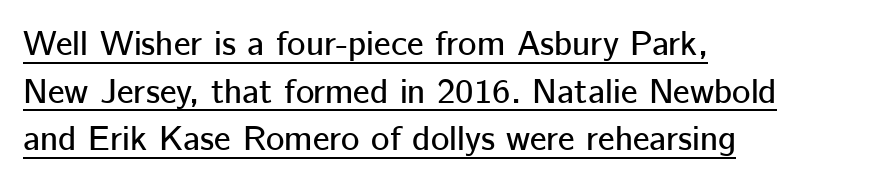
{"serif": "no", "italic": "no", "width": "normal", "stroke_contrast": "low", "x_height": "medium", "monospaced": "no", "underline": "yes", "align": "left", "line_spacing": "normal", "line_spacing_ratio": 1.36, "letter_spacing": "normal", "letter_spacing_em": 0.0, "glyph_px": 35}
